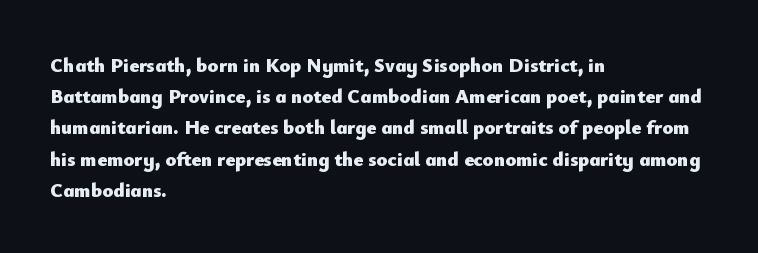
The image shows 20 px bold type, upright; set left-aligned, normal line spacing (1.56x), normal letter spacing, not underlined.
